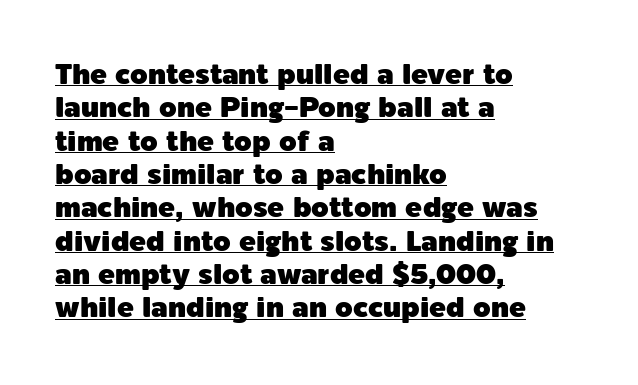
Q: Is the text italic (slanted)? A: No, it is upright.
Q: Is the typeface a serif or a sans-serif typeface? A: Sans-serif.
Q: Is the text underlined? A: Yes.
Q: How is the paragraph aligned? A: Left-aligned.
Q: Is the spacing between letters normal or unusually wide? A: Normal.
Q: Width (condensed, normal, or wide)? A: Normal.
Q: x-height? A: Medium.
Q: Monospaced? A: No.
